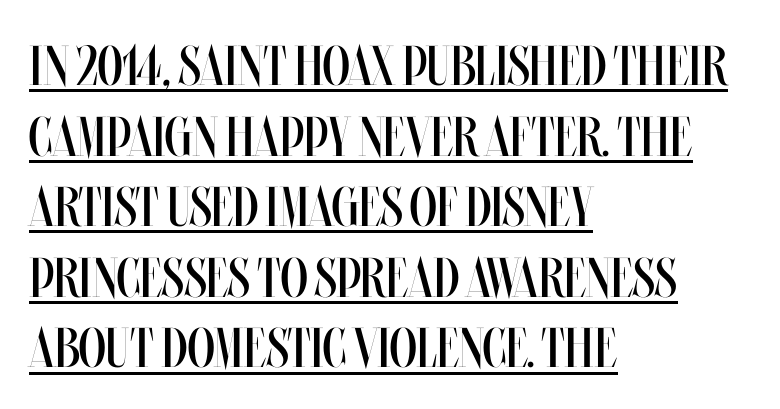
The image shows 56 px regular-weight, condensed type, upright; set left-aligned, normal line spacing (1.26x), normal letter spacing, underlined; medium stroke contrast and a large x-height.
